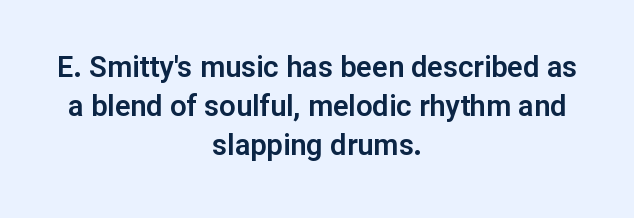
The image shows 29 px sans-serif type, upright; set centered, normal line spacing (1.34x), normal letter spacing, not underlined; low stroke contrast and a medium x-height.
